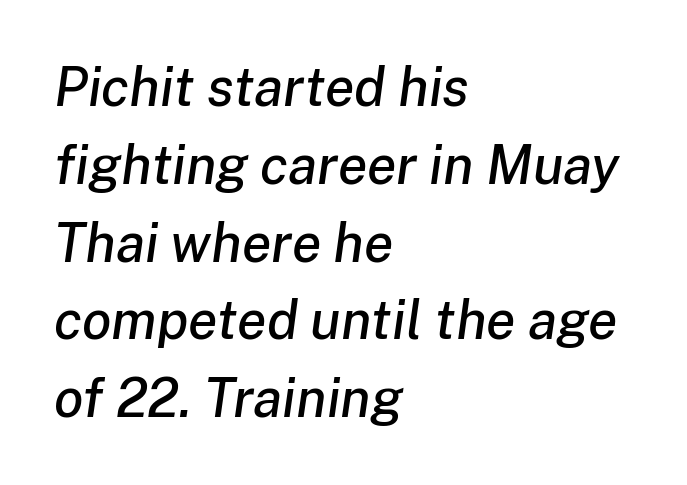
{"italic": "yes", "lean": "right", "slant_degrees": 8, "width": "normal", "stroke_contrast": "low", "x_height": "medium", "monospaced": "no", "underline": "no", "align": "left", "line_spacing": "normal", "line_spacing_ratio": 1.44, "letter_spacing": "normal", "letter_spacing_em": 0.0, "glyph_px": 54}
